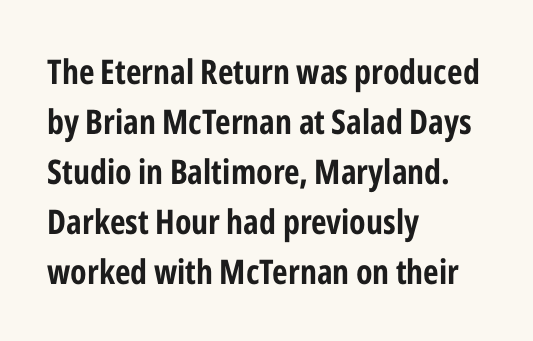
The image shows 34 px condensed sans-serif type, upright; set left-aligned, normal line spacing (1.47x), normal letter spacing, not underlined; low stroke contrast and a medium x-height.
